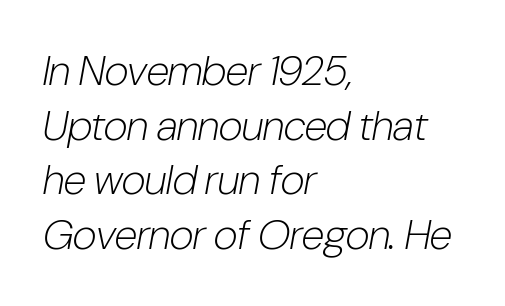
{"italic": "yes", "lean": "right", "slant_degrees": 10, "bold": "no", "weight": "light", "width": "condensed", "stroke_contrast": "low", "x_height": "medium", "monospaced": "no", "underline": "no", "align": "left", "line_spacing": "normal", "line_spacing_ratio": 1.3, "letter_spacing": "normal", "letter_spacing_em": 0.0, "glyph_px": 42}
